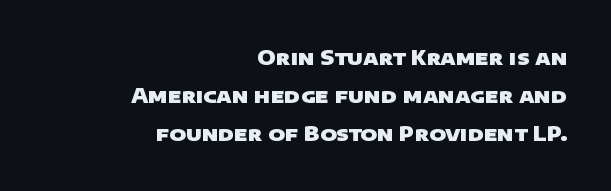
Visually the block forms a straight wall on the right and a jagged coastline on the left. Check under the words: just untouched page. The glyphs have the mass of a bold cut. Nothing unusual about the tracking: characters are spaced as the font intends. Quick note: interline space is abundant.
